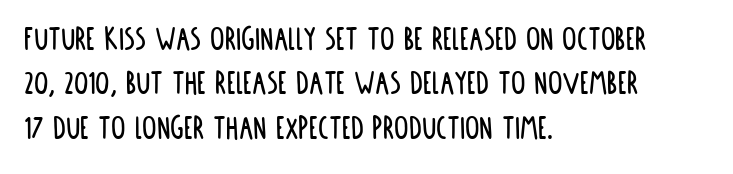
The image shows 36 px condensed sans-serif type, upright; set left-aligned, line spacing 1.23x, normal letter spacing, not underlined; low stroke contrast and a large x-height.
